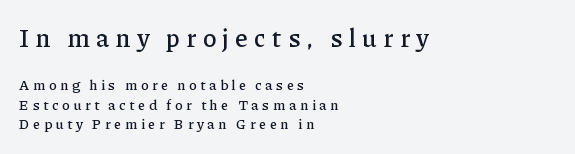
Words appear elongated and porous because spacing is wide. This block has exactly the height ordinary leading produces. The rendering anchors every line to the left-hand side. Caption: upper text group enlarged, lower text group reduced. The lettering holds an erect, upright posture throughout. Bare-footed words on every line.
